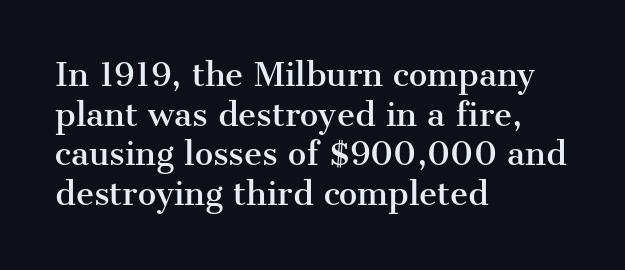
{"serif": "yes", "italic": "no", "width": "normal", "stroke_contrast": "medium", "x_height": "medium", "monospaced": "no", "underline": "no", "align": "left", "line_spacing": "normal", "line_spacing_ratio": 1.28, "letter_spacing": "normal", "letter_spacing_em": 0.0, "glyph_px": 31}
